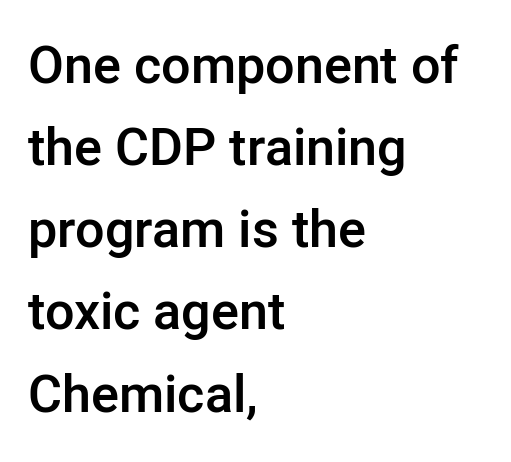
Q: Is the text bold? A: Semi-bold.
Q: Is the text italic (slanted)? A: No, it is upright.
Q: Is the typeface a serif or a sans-serif typeface? A: Sans-serif.
Q: Is the text underlined? A: No.
Q: How is the paragraph aligned? A: Left-aligned.
Q: Is the spacing between letters normal or unusually wide? A: Normal.
Q: Is the spacing between lines tight, normal or loose? A: Normal.
Q: Width (condensed, normal, or wide)? A: Normal.
Q: Stroke contrast? A: Low.
Q: x-height? A: Medium.
Q: Monospaced? A: No.
